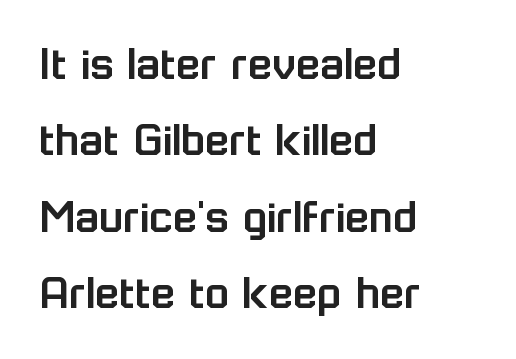
Leading: standard. Reading down the block, your eye returns to a fixed left position each line. Does extra space separate the letters? No, they use regular spacing. The font family rendered here belongs to the sans-serif group.
